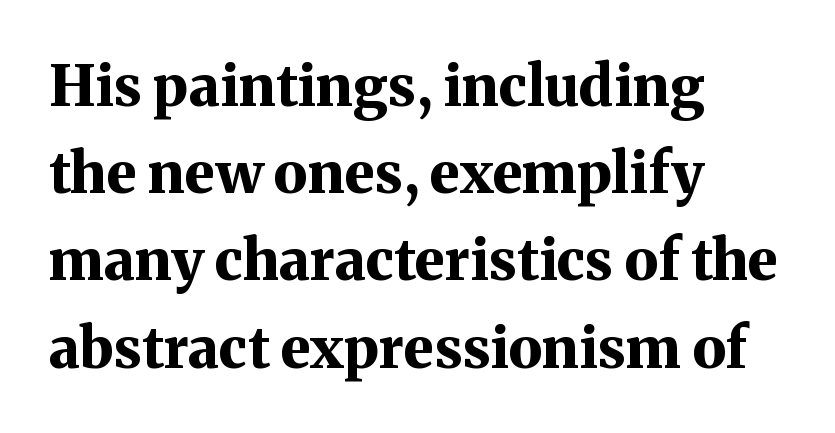
The image shows 57 px bold serif type, upright; set left-aligned, normal line spacing (1.53x), normal letter spacing, not underlined; medium stroke contrast and a medium x-height.
